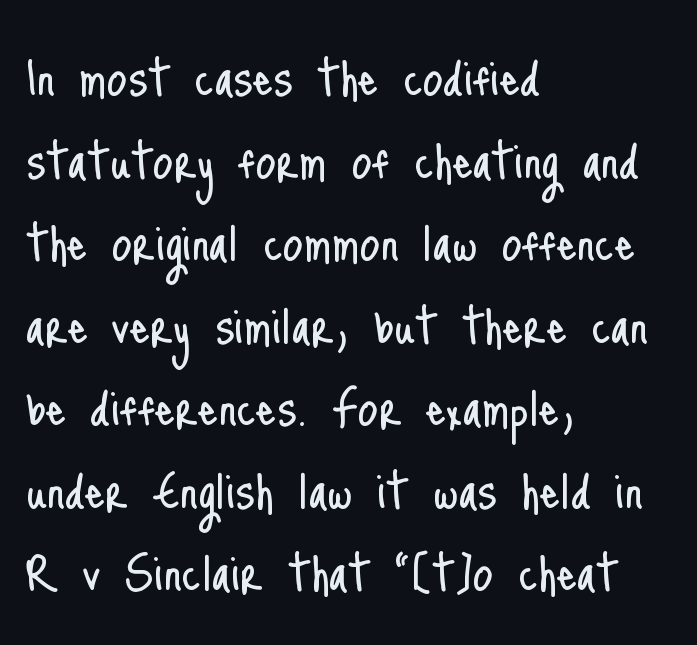
{"serif": "no", "italic": "no", "bold": "no", "weight": "light", "width": "condensed", "stroke_contrast": "low", "x_height": "small", "monospaced": "no", "underline": "no", "align": "left", "line_spacing": "normal", "line_spacing_ratio": 1.29, "letter_spacing": "normal", "letter_spacing_em": 0.0, "glyph_px": 64}
